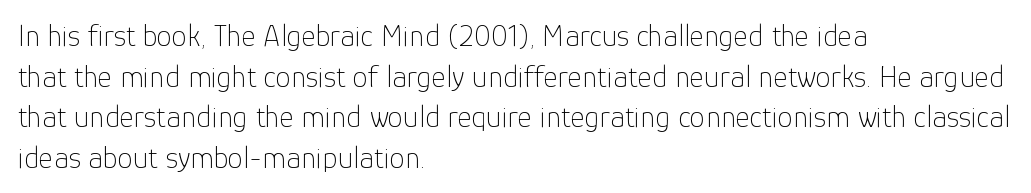
Stems here are at most as thick as an everyday book face. Successive baselines arrive at the customary interval. Tall strokes in this sample are plumb rather than angled. Each letter's strokes conclude bluntly, with no projecting serifs. Only glyphs here, with clear space below each row. The lines in this sample share a left origin and differ only in where they stop.
